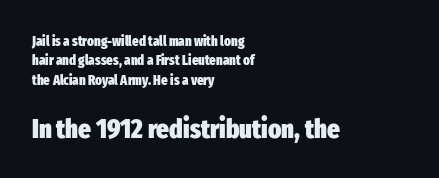
Q: Is the text bold? A: Yes.
Q: Is the text italic (slanted)? A: No, it is upright.
Q: Is the text underlined? A: No.
Q: How is the paragraph aligned? A: Left-aligned.
Q: Is the spacing between letters normal or unusually wide? A: Normal.
Q: Is the spacing between lines tight, normal or loose? A: Normal.
Q: Which block of text is set in a larger size, the first (top) or the second (bottom)? A: The second (bottom) one.
